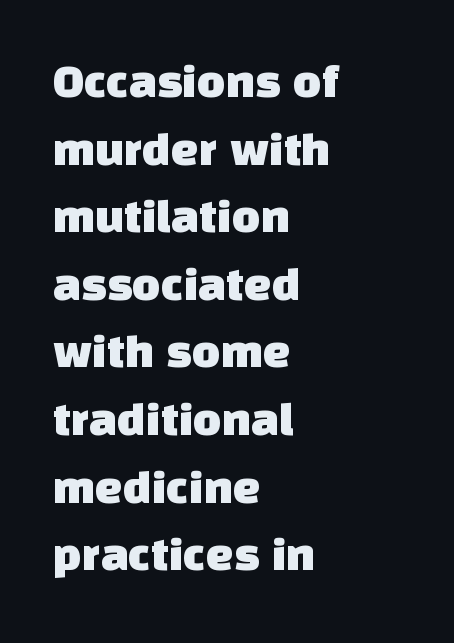
{"serif": "no", "width": "normal", "stroke_contrast": "low", "x_height": "large", "monospaced": "no", "underline": "no", "align": "left", "line_spacing": "normal", "line_spacing_ratio": 1.38, "letter_spacing": "normal", "letter_spacing_em": 0.0, "glyph_px": 49}
